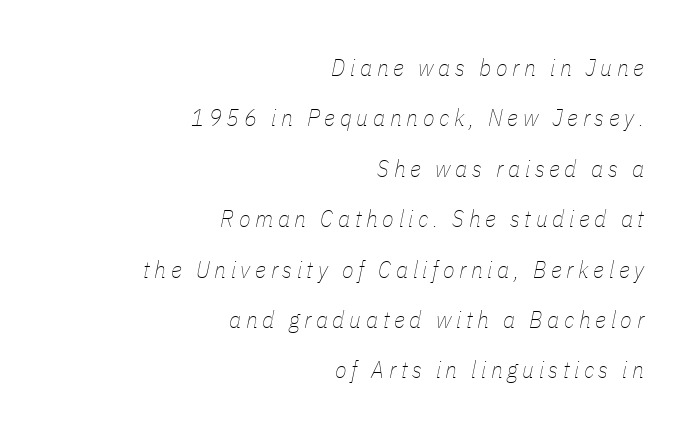
Visually the block forms a straight wall on the right and a jagged coastline on the left. Looking at the ascenders, they clearly lean. The space beneath each line is pristine and unruled. The face looks like a standard text weight, possibly lighter.
